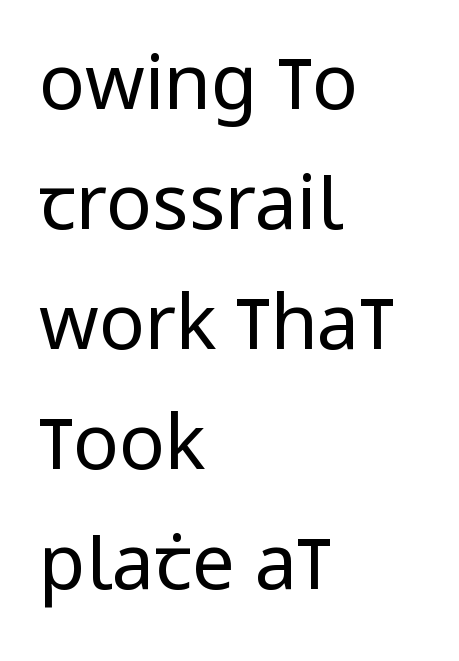
Q: Is the text bold? A: No.
Q: Is the text italic (slanted)? A: No, it is upright.
Q: Is the typeface a serif or a sans-serif typeface? A: Sans-serif.
Q: Is the text underlined? A: No.
Q: How is the paragraph aligned? A: Left-aligned.
Q: Is the spacing between letters normal or unusually wide? A: Normal.
Q: Is the spacing between lines tight, normal or loose? A: Normal.
Q: Width (condensed, normal, or wide)? A: Condensed.
Q: Stroke contrast? A: Low.
Q: x-height? A: Large.
Q: Monospaced? A: No.
